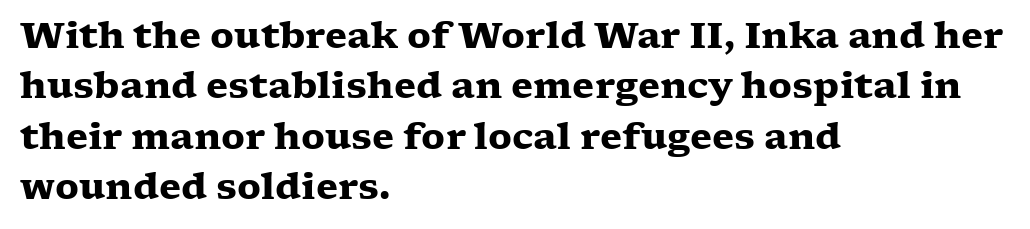
No extra tracking has been applied to these lines. Check under the words: just untouched page. This block has exactly the height ordinary leading produces. These lines are rendered in a variable-pitch font. A roman cut, with each character standing at attention. This rendering employs a face with finishing strokes, i.e., a serif.
